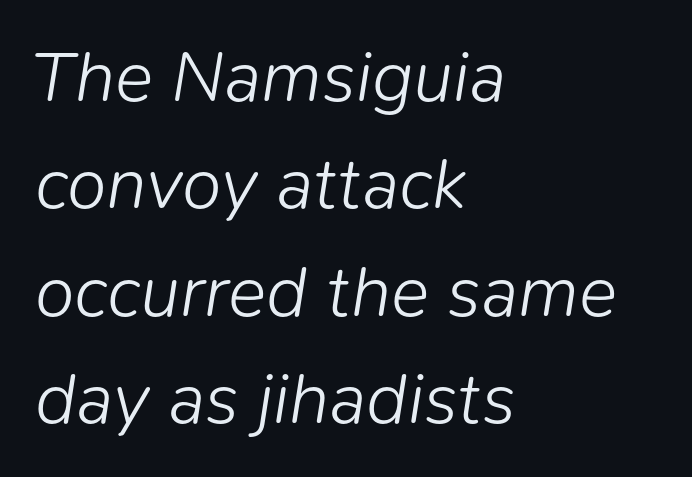
{"italic": "yes", "lean": "right", "slant_degrees": 9, "bold": "no", "weight": "light", "width": "normal", "stroke_contrast": "low", "x_height": "medium", "monospaced": "no", "underline": "no", "align": "left", "line_spacing": "normal", "line_spacing_ratio": 1.49, "letter_spacing": "normal", "letter_spacing_em": 0.0, "glyph_px": 72}
